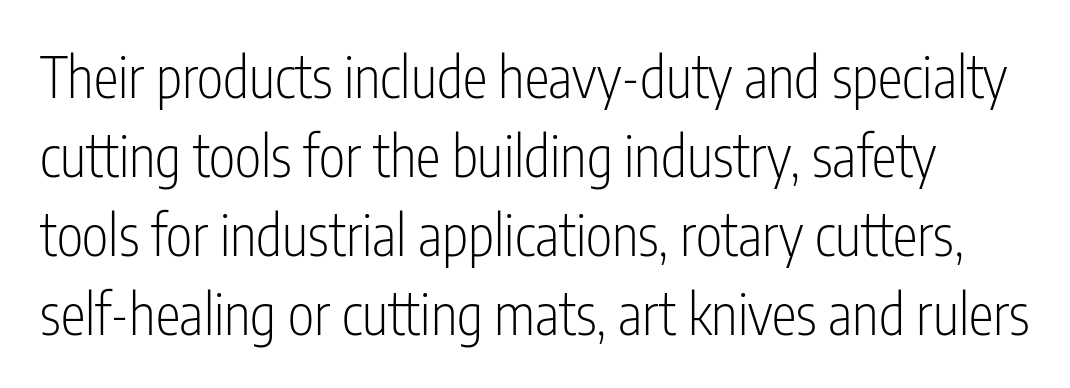
The image shows 56 px light, condensed sans-serif type, upright; set normal line spacing (1.41x), normal letter spacing, not underlined; low stroke contrast and a medium x-height.
